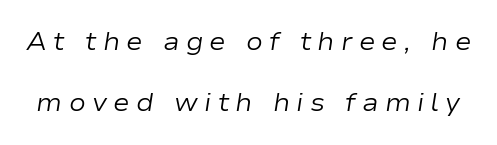
A bare baseline throughout the passage. Loosely led — the rows are spread out. Letter spacing: wide. Weight: in the light-to-regular range. Designer's note — italics engaged.
